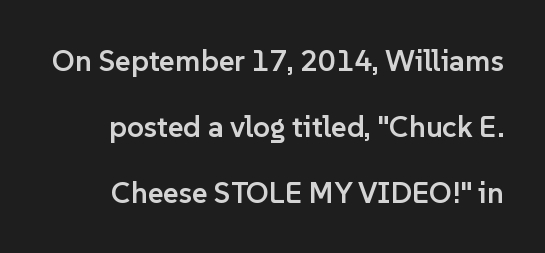
The image shows 30 px semibold sans-serif type, upright; set loose line spacing (2.2x), normal letter spacing, not underlined; low stroke contrast and a medium x-height.
